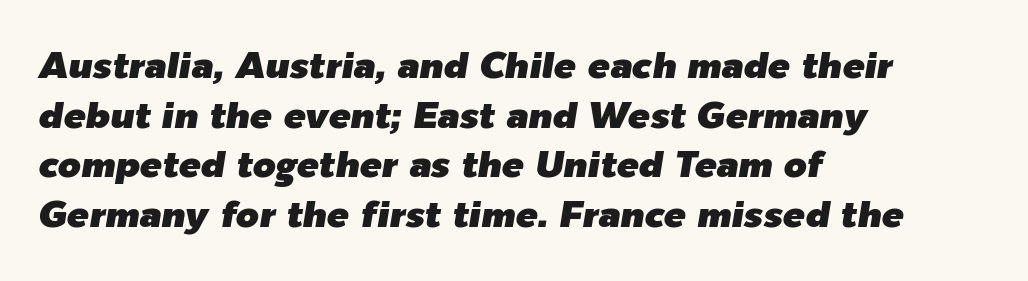
The image shows 37 px text type, italic (leaning right); set left-aligned, normal line spacing (1.34x), normal letter spacing, not underlined; low stroke contrast and a medium x-height.
